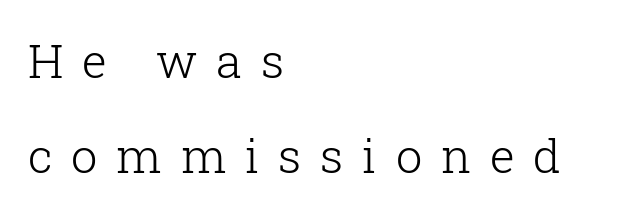
Q: Is the text bold? A: No.
Q: Is the text italic (slanted)? A: No, it is upright.
Q: Is the typeface a serif or a sans-serif typeface? A: Serif.
Q: Is the text underlined? A: No.
Q: How is the paragraph aligned? A: Left-aligned.
Q: Is the spacing between letters normal or unusually wide? A: Unusually wide.
Q: Is the spacing between lines tight, normal or loose? A: Loose.
Q: Width (condensed, normal, or wide)? A: Normal.
Q: Stroke contrast? A: Low.
Q: x-height? A: Medium.
Q: Monospaced? A: No.
